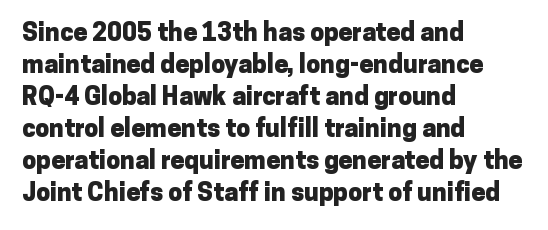
Q: Is the text bold? A: Yes.
Q: Is the text italic (slanted)? A: No, it is upright.
Q: Is the text underlined? A: No.
Q: How is the paragraph aligned? A: Left-aligned.
Q: Is the spacing between letters normal or unusually wide? A: Normal.
Q: Is the spacing between lines tight, normal or loose? A: Normal.
